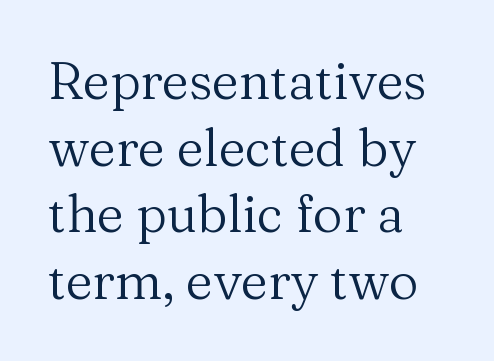
{"serif": "yes", "italic": "no", "bold": "no", "weight": "regular", "width": "normal", "stroke_contrast": "medium", "x_height": "medium", "monospaced": "no", "underline": "no", "align": "left", "line_spacing": "normal", "line_spacing_ratio": 1.28, "letter_spacing": "normal", "letter_spacing_em": 0.0, "glyph_px": 52}
